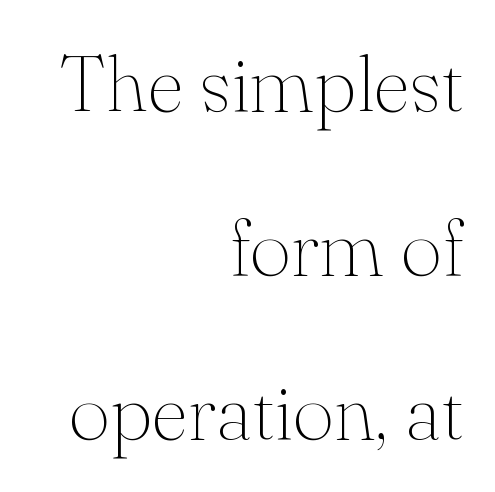
{"serif": "yes", "italic": "no", "bold": "no", "weight": "thin", "width": "normal", "stroke_contrast": "medium", "x_height": "small", "monospaced": "no", "underline": "no", "align": "right", "line_spacing": "loose", "line_spacing_ratio": 2.05, "letter_spacing": "normal", "letter_spacing_em": 0.0, "glyph_px": 80}
